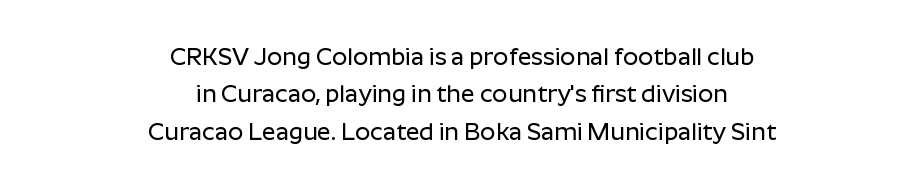
{"italic": "no", "underline": "no", "align": "center", "line_spacing": "normal", "line_spacing_ratio": 1.56, "letter_spacing": "normal", "letter_spacing_em": 0.0, "glyph_px": 24}
